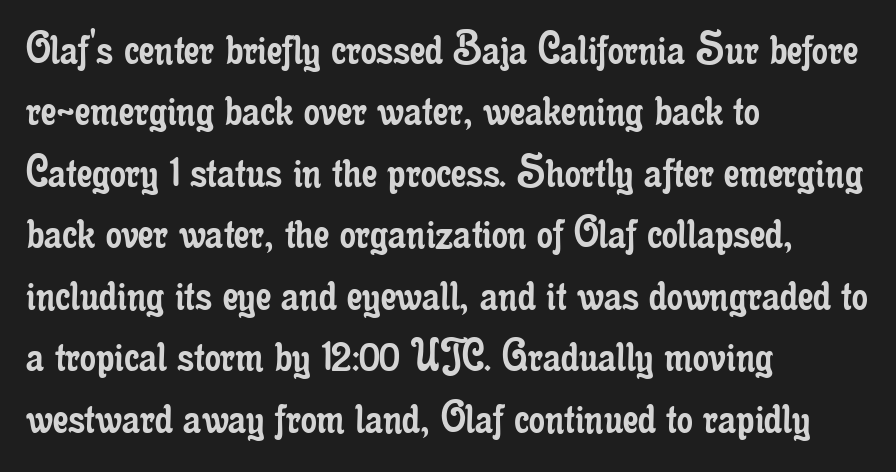
Default kerning and tracking; the words read as compact shapes. No italicization has been applied; the sample stays upright. The rendering shows small feet on the letterforms — a serif design. A classic flush-left, rag-right setting is used for this passage. The passage shown is not underscored anywhere.
